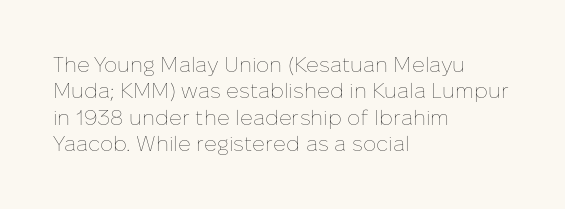
The image shows 21 px text type, upright; set left-aligned, normal line spacing (1.26x), normal letter spacing, not underlined.
